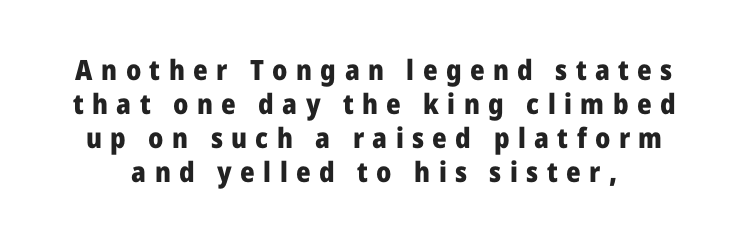
Q: Is the text bold? A: Yes.
Q: Is the text italic (slanted)? A: No, it is upright.
Q: Is the typeface a serif or a sans-serif typeface? A: Sans-serif.
Q: Is the text underlined? A: No.
Q: Is the spacing between letters normal or unusually wide? A: Unusually wide.
Q: Width (condensed, normal, or wide)? A: Normal.
Q: Stroke contrast? A: Low.
Q: x-height? A: Medium.
Q: Monospaced? A: No.
